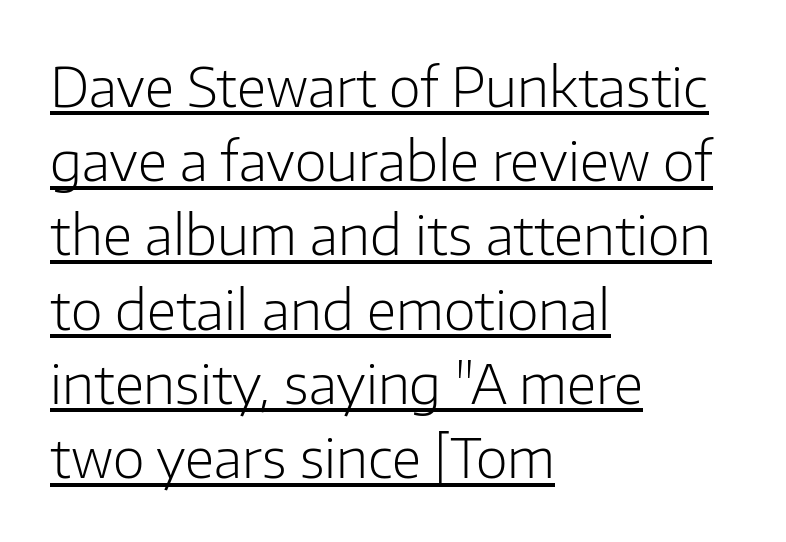
Q: Is the text bold? A: No.
Q: Is the text italic (slanted)? A: No, it is upright.
Q: Is the typeface a serif or a sans-serif typeface? A: Sans-serif.
Q: Is the text underlined? A: Yes.
Q: How is the paragraph aligned? A: Left-aligned.
Q: Is the spacing between letters normal or unusually wide? A: Normal.
Q: Is the spacing between lines tight, normal or loose? A: Normal.
Q: Width (condensed, normal, or wide)? A: Normal.
Q: Stroke contrast? A: Low.
Q: x-height? A: Medium.
Q: Monospaced? A: No.
